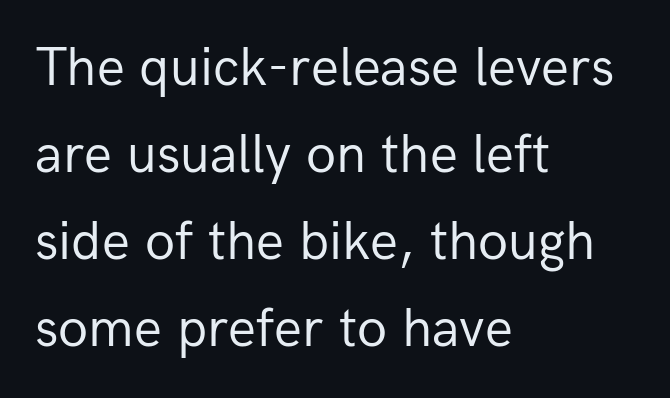
Q: Is the text bold? A: No.
Q: Is the text italic (slanted)? A: No, it is upright.
Q: Is the typeface a serif or a sans-serif typeface? A: Sans-serif.
Q: Is the text underlined? A: No.
Q: How is the paragraph aligned? A: Left-aligned.
Q: Is the spacing between letters normal or unusually wide? A: Normal.
Q: Is the spacing between lines tight, normal or loose? A: Normal.
Q: Width (condensed, normal, or wide)? A: Normal.
Q: Stroke contrast? A: Low.
Q: x-height? A: Medium.
Q: Monospaced? A: No.
